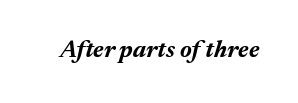
Plenty of ink on the page — the face is bold. Lines of text with bare space underneath. Does extra space separate the letters? No, they use regular spacing. Compared with ordinary roman type, these characters are visibly tilted.
